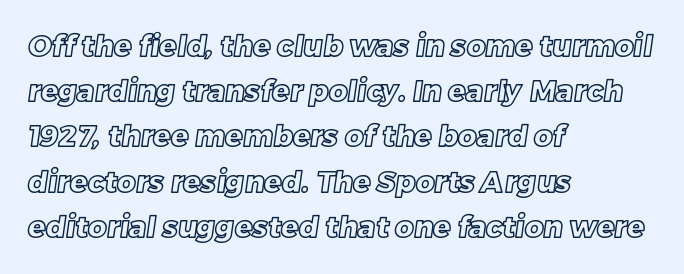
Q: Is the text underlined? A: No.
Q: How is the paragraph aligned? A: Left-aligned.
Q: Is the spacing between letters normal or unusually wide? A: Normal.
Q: Is the spacing between lines tight, normal or loose? A: Normal.
Q: Width (condensed, normal, or wide)? A: Normal.
Q: x-height? A: Large.
Q: Monospaced? A: No.
